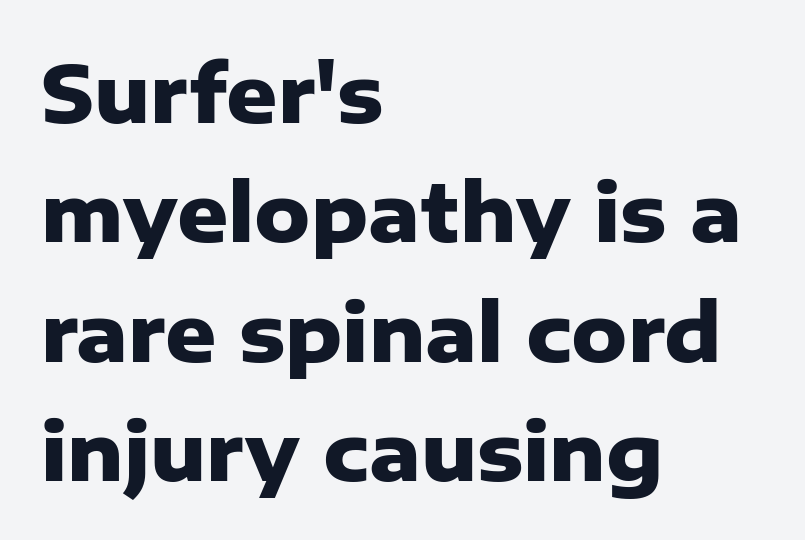
Spacing verdict: proportional, widths tailored to each character. Heavy-handed strokes throughout: this text is bold. Look at the tracking — it's just the regular setting, nothing added. The string is rendered with underlining switched off.
